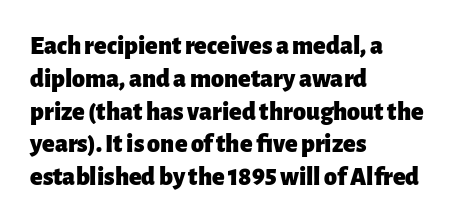
Reading down the column, the eye jumps a familiar distance to each next line. The passage shown is not underscored anywhere. Its strokes are broad and dark, the hallmark of bold type. Quick note: not italic, upright. Observe the ordinary spacing: letters are neighbours, not strangers. Line beginnings align vertically; line endings do not.
